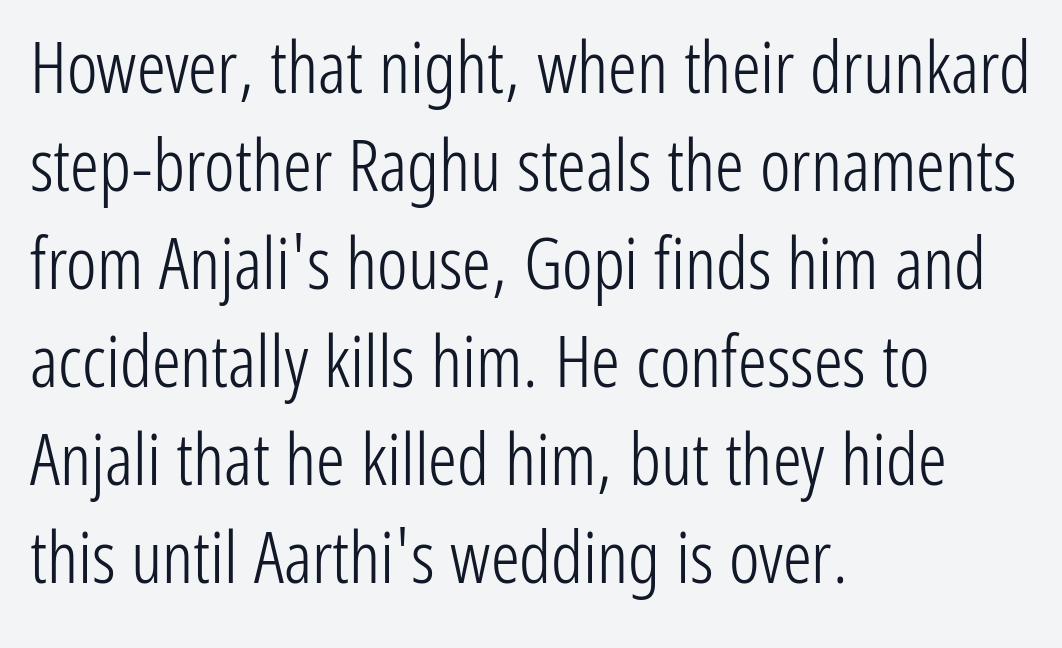
Q: Is the text bold? A: No.
Q: Is the text italic (slanted)? A: No, it is upright.
Q: Is the typeface a serif or a sans-serif typeface? A: Sans-serif.
Q: Is the text underlined? A: No.
Q: How is the paragraph aligned? A: Left-aligned.
Q: Is the spacing between letters normal or unusually wide? A: Normal.
Q: Is the spacing between lines tight, normal or loose? A: Normal.
Q: Width (condensed, normal, or wide)? A: Condensed.
Q: Stroke contrast? A: Low.
Q: x-height? A: Medium.
Q: Monospaced? A: No.
